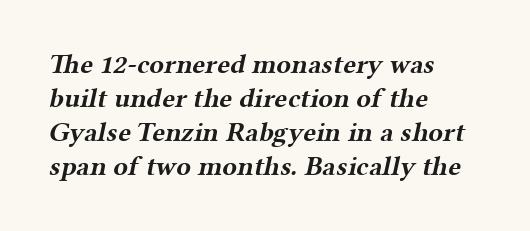
{"bold": "yes", "underline": "no", "align": "left", "line_spacing": "normal", "line_spacing_ratio": 1.26, "letter_spacing": "normal", "letter_spacing_em": 0.0, "glyph_px": 27}
